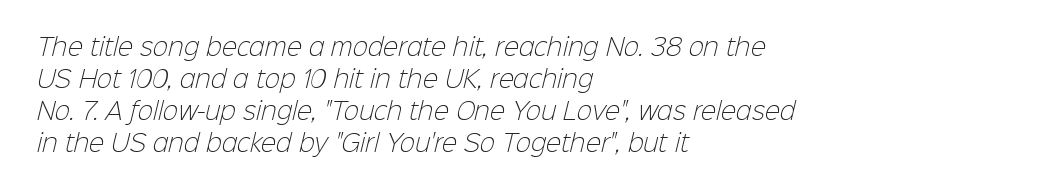
The typesetter chose a ragged-right arrangement here. Compared with typical paragraphs, the rows here are spaced about the same. Look at the tracking — it's just the regular setting, nothing added. The space beneath each line is pristine and unruled. Caption: face not bold, strokes unweighted.
